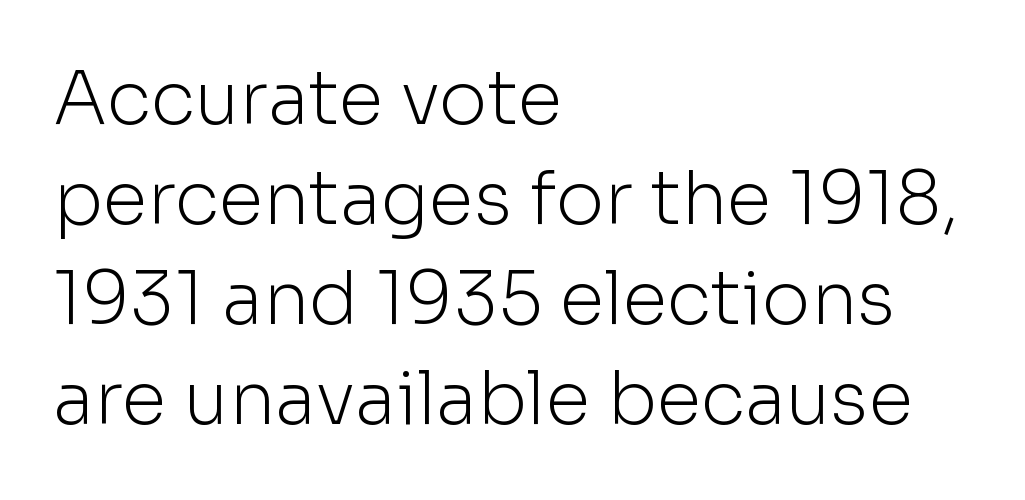
The image shows 73 px light sans-serif type, upright; set left-aligned, normal line spacing (1.37x), normal letter spacing, not underlined; low stroke contrast and a medium x-height.
